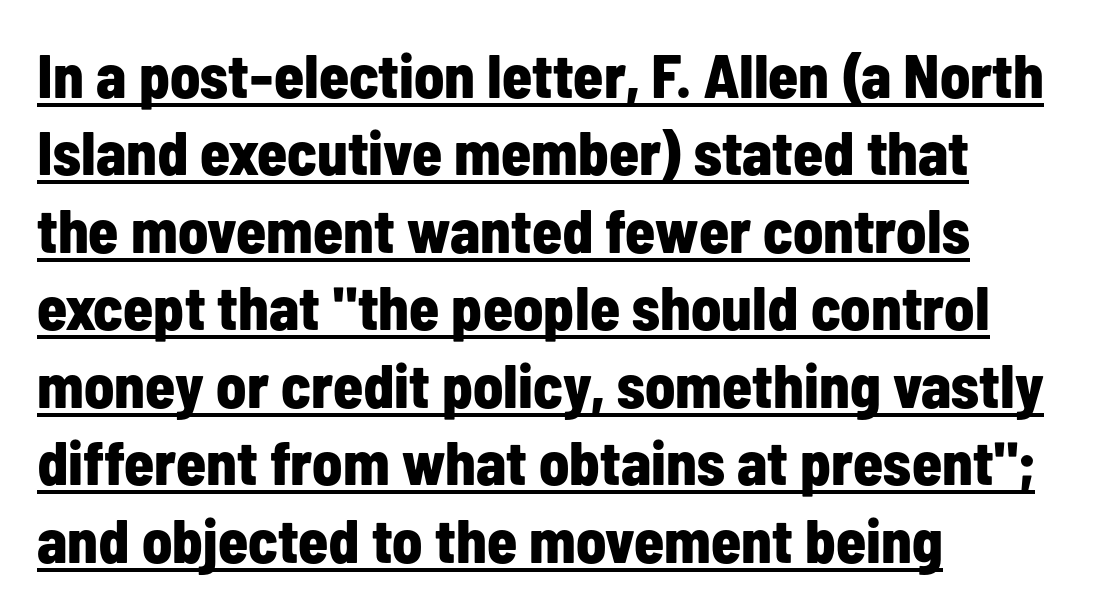
The paragraph shown leans on its left margin. This sample uses a sans-serif face. The face used here has the dense, thick strokes of a bold. The specimen reads as upright at a glance. The rows are spaced the way most documents space them. The glyphs are accompanied by a horizontal stroke just below them.
